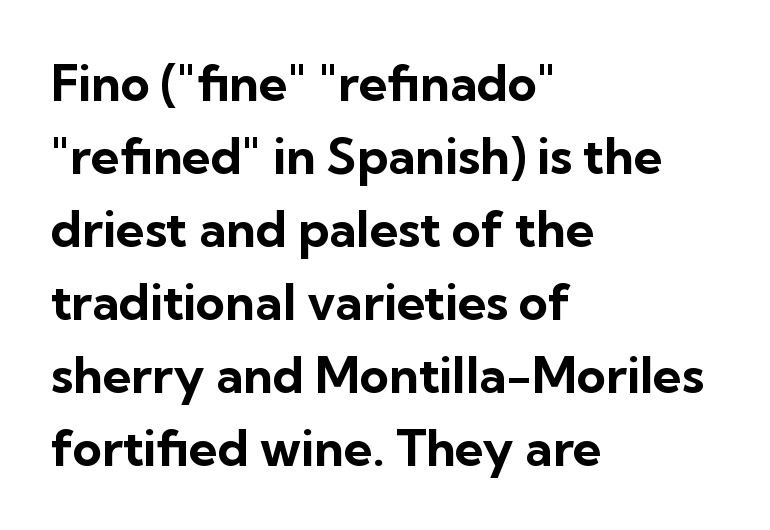
To sum up the face: it is a sans, with no serifs. Proportional: the letters do not fall into vertical columns. No italicization has been applied; the sample stays upright. Layout note: lines flush left.
